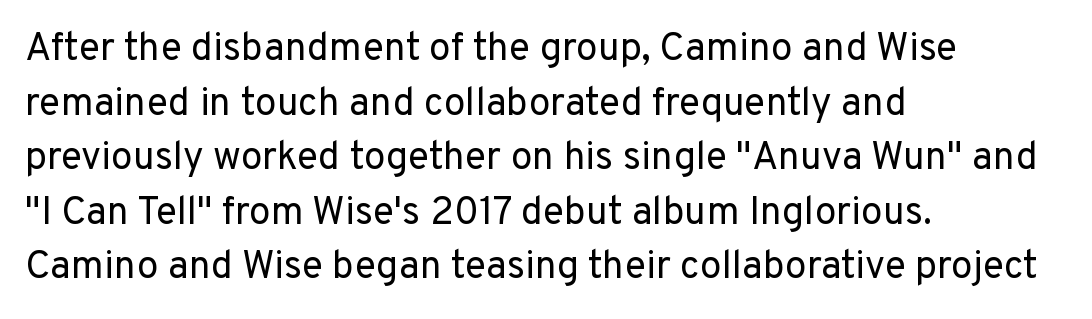
The image shows 39 px regular-weight sans-serif type, upright; set left-aligned, normal line spacing (1.4x), normal letter spacing, not underlined; low stroke contrast and a medium x-height.
